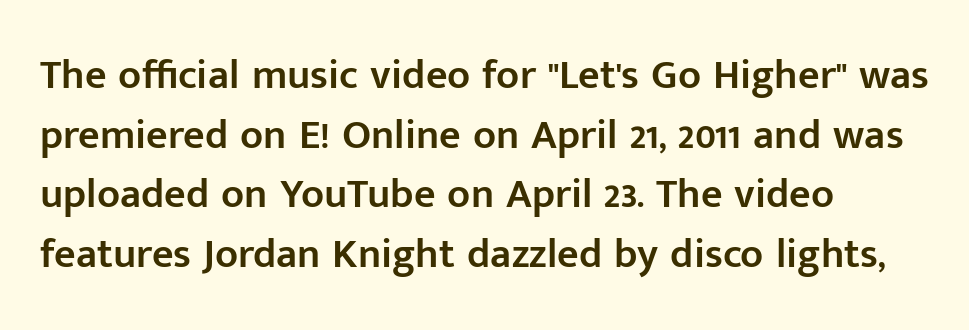
The image shows 42 px semibold sans-serif type, upright; set left-aligned, normal line spacing (1.42x), normal letter spacing, not underlined; low stroke contrast and a medium x-height.
